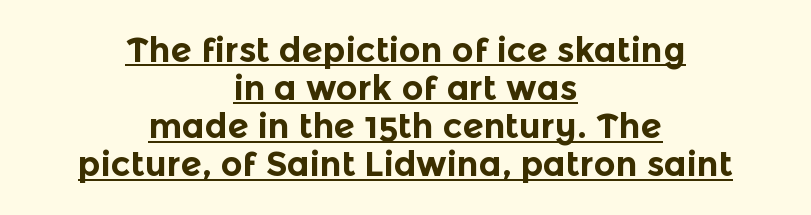
{"serif": "no", "italic": "no", "bold": "yes", "weight": "bold", "width": "normal", "x_height": "medium", "monospaced": "no", "underline": "yes", "align": "center", "line_spacing": "tight", "line_spacing_ratio": 1.12, "letter_spacing": "normal", "letter_spacing_em": 0.0, "glyph_px": 34}
